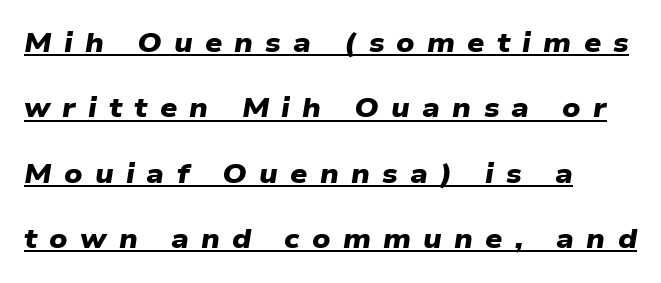
Q: Is the text bold? A: Yes.
Q: Is the text underlined? A: Yes.
Q: How is the paragraph aligned? A: Left-aligned.
Q: Is the spacing between letters normal or unusually wide? A: Unusually wide.
Q: Is the spacing between lines tight, normal or loose? A: Loose.
